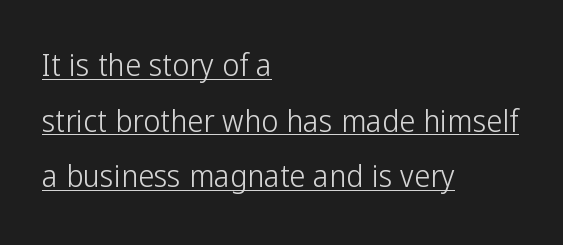
What decoration does the sample have? An underline. Stroke terminals: plain, sans-serif. The line texture is even and compact thanks to regular tracking. These lines were composed using upright roman letters. Character widths vary here, with narrow letters taking less room than wide ones.
